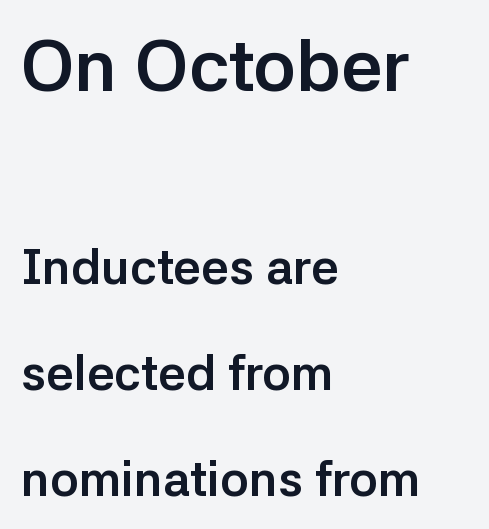
The image shows 73 px semibold sans-serif type, upright; set left-aligned, loose line spacing (2.16x), normal letter spacing, not underlined; the first (top) block is 1.49x larger; low stroke contrast and a medium x-height.
